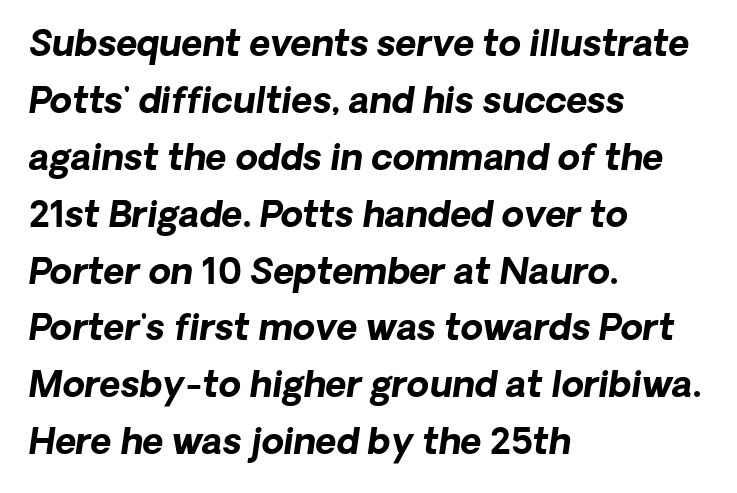
Characters follow at the spacing the type designer built in. Are there feet on the stems? There aren't — it's a sans. Each letter keeps its own natural width here, so spacing adapts to shape. These lines carry a lot of weight — the face is fully bold. Visually the block forms a straight wall on the left and a jagged coastline on the right. Bare-footed words on every line.
